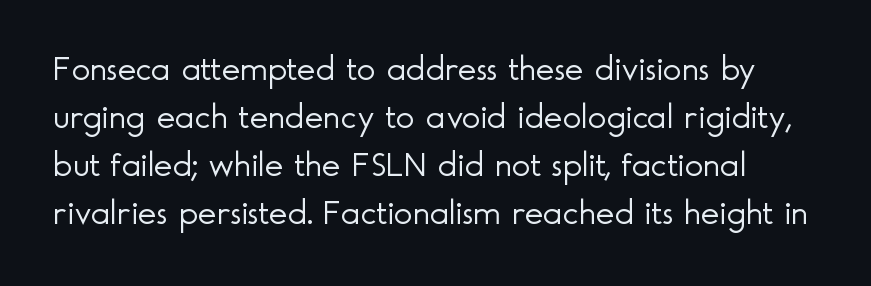
The image shows 35 px light sans-serif type, upright; set normal line spacing (1.37x), normal letter spacing, not underlined; a small x-height.
